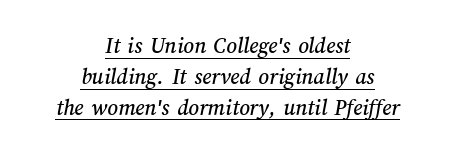
The image shows 23 px text type; set centered, normal line spacing (1.34x), normal letter spacing, underlined.
